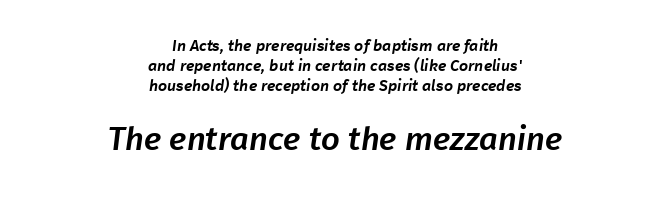
Q: Is the typeface a serif or a sans-serif typeface? A: Sans-serif.
Q: Is the text underlined? A: No.
Q: How is the paragraph aligned? A: Centered.
Q: Is the spacing between letters normal or unusually wide? A: Normal.
Q: Is the spacing between lines tight, normal or loose? A: Normal.
Q: Which block of text is set in a larger size, the first (top) or the second (bottom)? A: The second (bottom) one.
Q: Width (condensed, normal, or wide)? A: Normal.
Q: Stroke contrast? A: Low.
Q: x-height? A: Medium.
Q: Monospaced? A: No.
